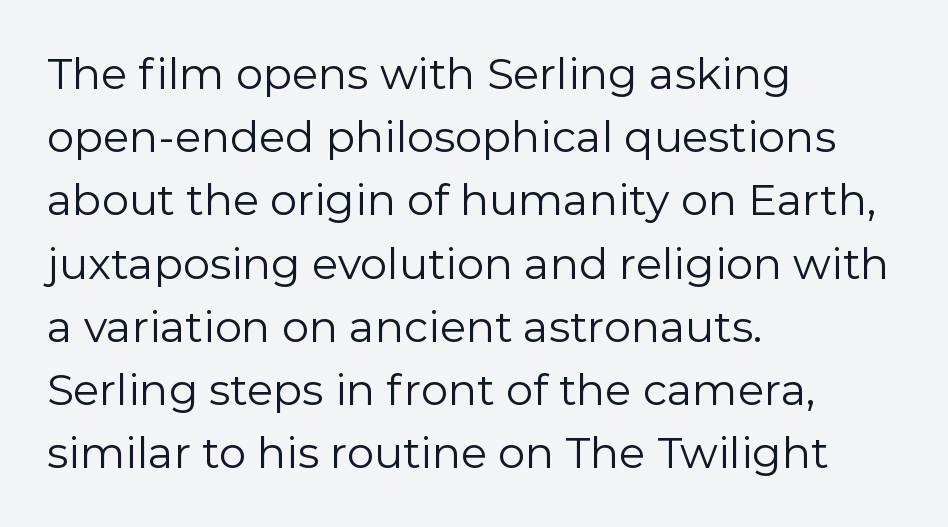
Short and long lines alike share a common starting point at left. Any mark beneath the type? The region is blank. Think of a printed novel: that variable character pitch is what you see here. Letters have the restrained weight of plain body copy at most. In terms of posture, this sample is upright. What kind of face is this? One without serifs — a sans.
